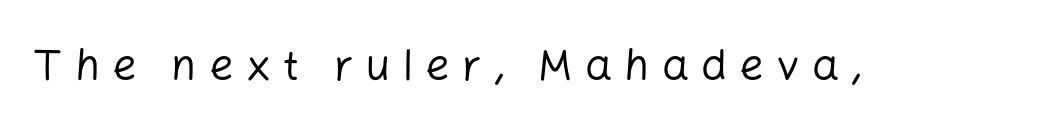
The image shows 43 px regular-weight sans-serif type, upright; set unusually wide letter spacing (+0.28 em), not underlined; low stroke contrast and a medium x-height.
